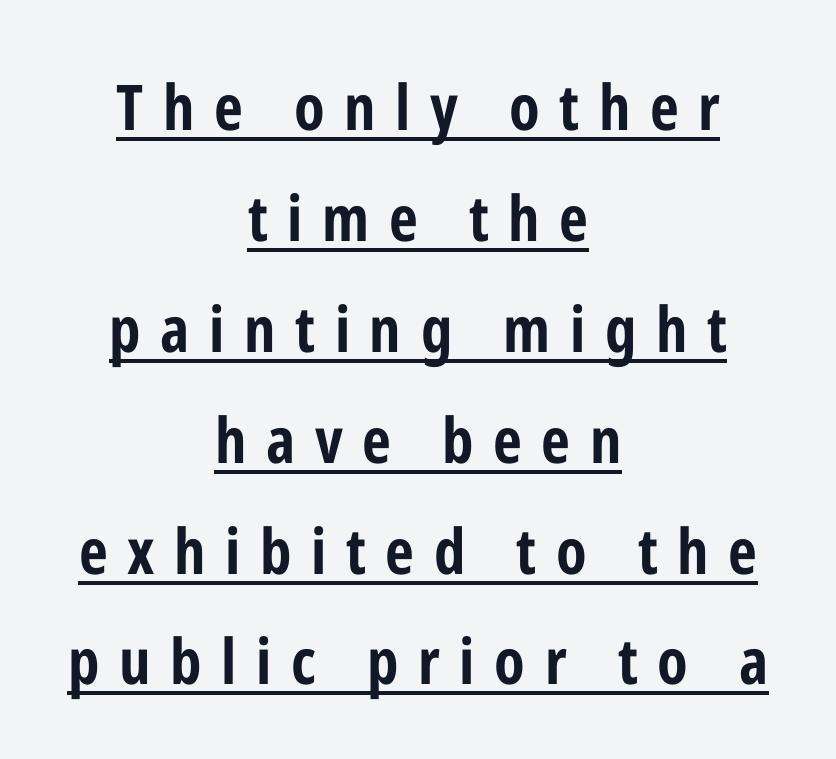
This rendering uses center alignment, leaving both contours irregular but symmetric. You can tell it's not italic because the verticals are truly vertical. To sum up the face: it is a sans, with no serifs. Honestly, the underline is the first thing you notice here. Do the characters align in a grid? No, the font is proportional. These lines carry a lot of weight — the face is fully bold.
